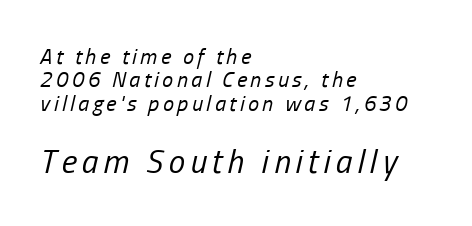
{"italic": "yes", "lean": "right", "slant_degrees": 13, "bold": "no", "weight": "regular", "width": "condensed", "stroke_contrast": "low", "x_height": "medium", "monospaced": "no", "underline": "no", "align": "left", "line_spacing": "tight", "line_spacing_ratio": 1.06, "larger_block": "second", "size_ratio": 1.5, "glyph_px": 33}
